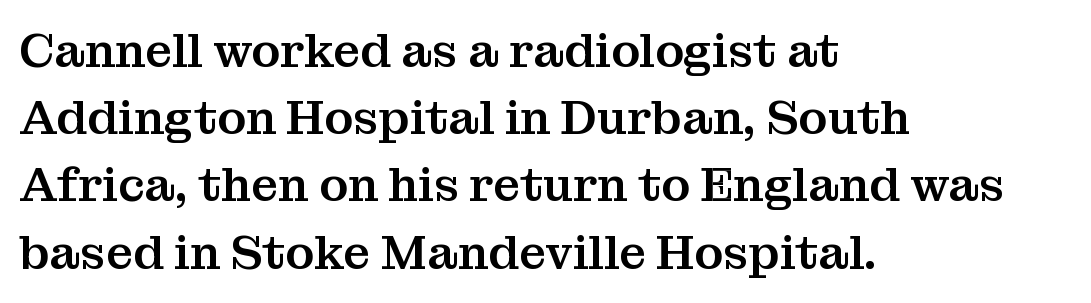
Q: Is the text italic (slanted)? A: No, it is upright.
Q: Is the typeface a serif or a sans-serif typeface? A: Serif.
Q: Is the text underlined? A: No.
Q: How is the paragraph aligned? A: Left-aligned.
Q: Is the spacing between letters normal or unusually wide? A: Normal.
Q: Is the spacing between lines tight, normal or loose? A: Normal.
Q: Width (condensed, normal, or wide)? A: Normal.
Q: Stroke contrast? A: Medium.
Q: x-height? A: Medium.
Q: Monospaced? A: No.
